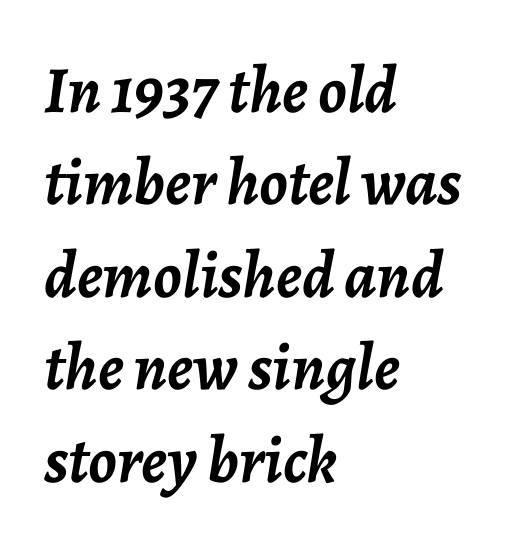
The image shows 66 px semibold type, italic (leaning right); set left-aligned, normal line spacing (1.4x), normal letter spacing, not underlined; low stroke contrast and a medium x-height.
